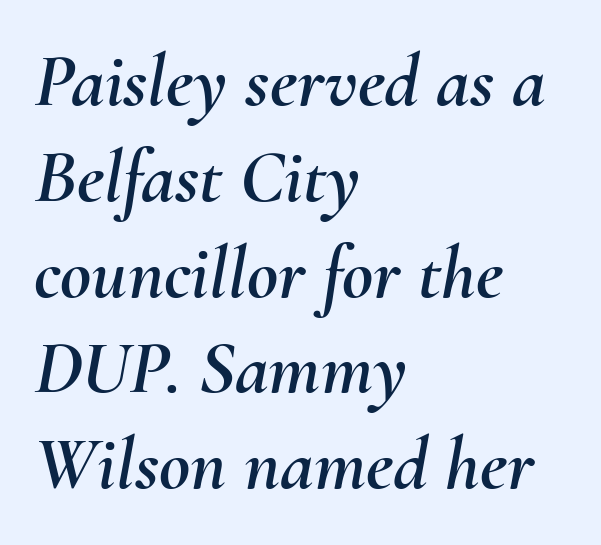
Observe the ordinary spacing: letters are neighbours, not strangers. Think of a printed novel: that variable character pitch is what you see here. Alignment: flush left. If you measured baseline to baseline, you'd find a middling distance.
